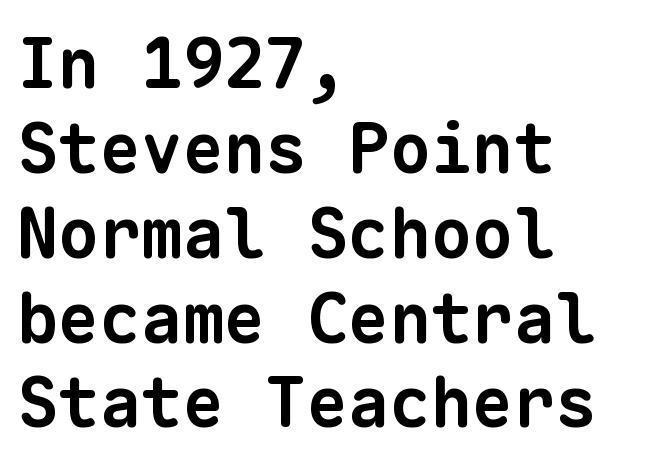
Tracking value appears to be zero — textbook default spacing. Grotesque or geometric, the face here clearly has no serifs. Check the space under the baseline: it is left empty. Where is the straight margin? On the left.
